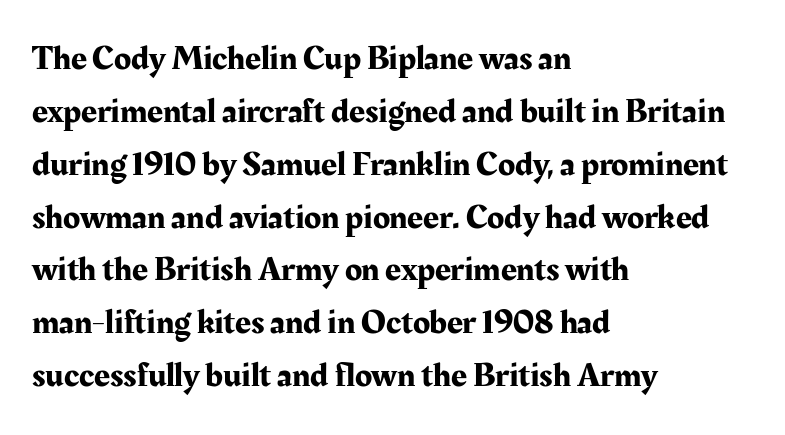
The image shows 35 px serif type, upright; set left-aligned, normal line spacing (1.51x), normal letter spacing, not underlined; medium stroke contrast and a medium x-height.
